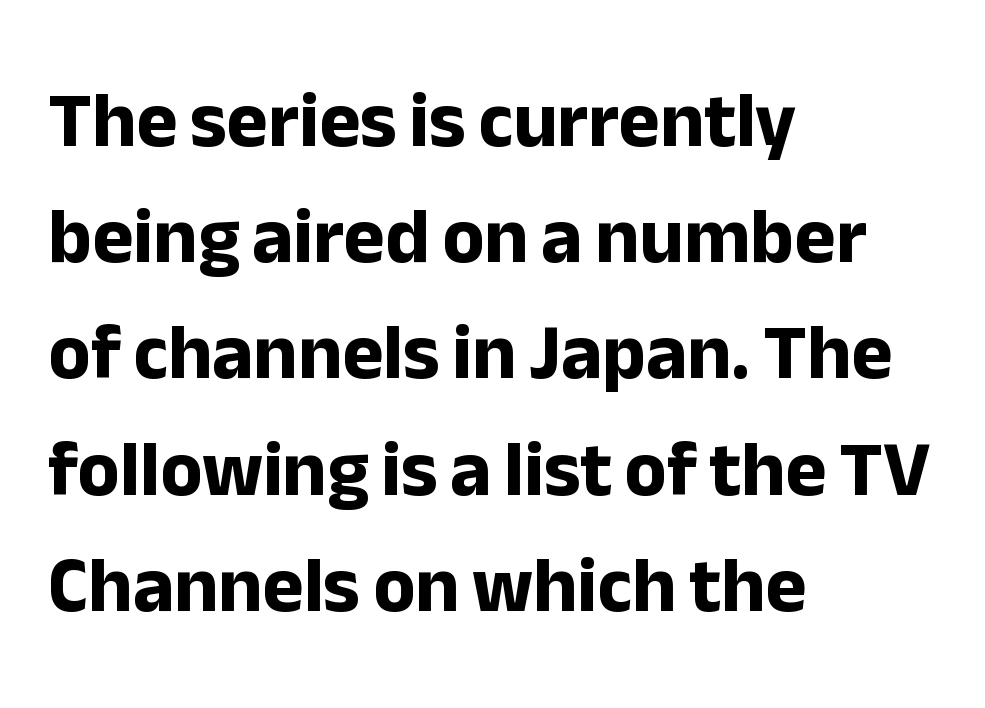
A dark, heavy texture on the line: the type is bold. The axis of the letterforms is exactly vertical. You can tell from the bare stems that sans-serif type was used. No extra tracking has been applied to these lines. Quick note: underline off. Compared with a centered layout, this one pins lines to the left instead.
